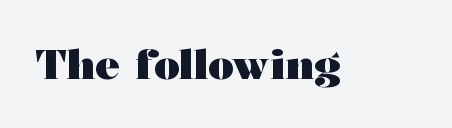
These words are printed bold, with thick strokes throughout. Designer's note — italics off, roman on. The type is set solid horizontally, with unmodified tracking. Decoration check: the copy has no underline. Here the designer chose a conventional face with non-uniform glyph widths.
